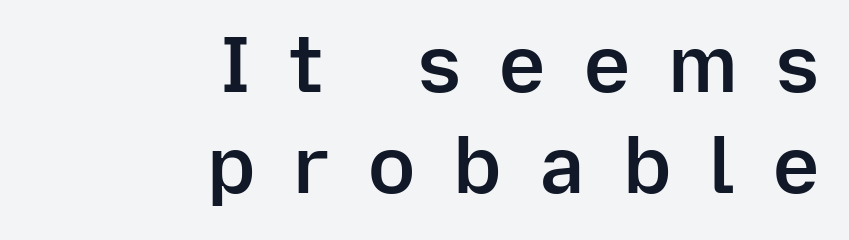
Posture: vertical. The passage shown is typed in a proportional face where columns would drift. A somewhat darkened texture: the type is semibold rather than bold. Rule under the text: the space is simply empty.
